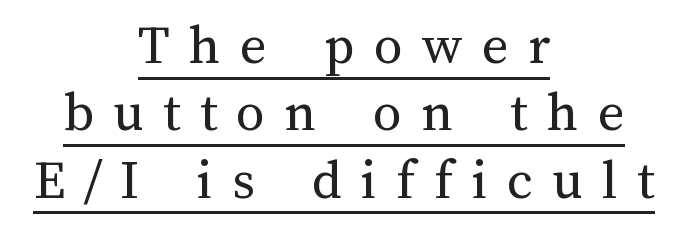
The text block is weighted toward neither margin, spreading evenly from the middle. Italic: no, the glyphs are upright roman. The passage shown is typed in a proportional face where columns would drift. Underlined type.
